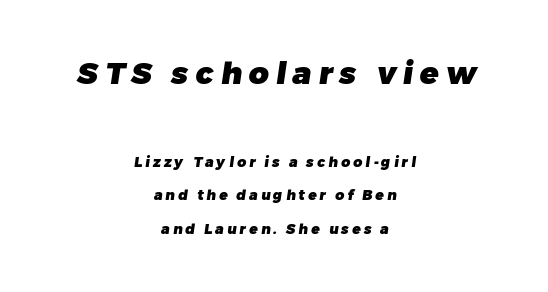
{"serif": "no", "bold": "yes", "weight": "heavy", "width": "normal", "stroke_contrast": "low", "x_height": "medium", "monospaced": "no", "underline": "no", "align": "center", "line_spacing": "loose", "line_spacing_ratio": 2.41, "letter_spacing": "wide", "letter_spacing_em": 0.22, "larger_block": "first", "size_ratio": 2.21, "glyph_px": 31}
